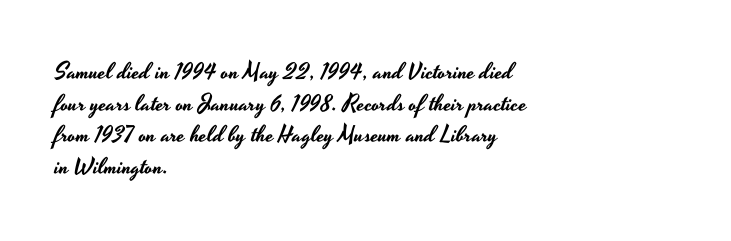
Q: Is the text italic (slanted)? A: Yes.
Q: Is the text underlined? A: No.
Q: How is the paragraph aligned? A: Left-aligned.
Q: Is the spacing between letters normal or unusually wide? A: Normal.
Q: Is the spacing between lines tight, normal or loose? A: Normal.
